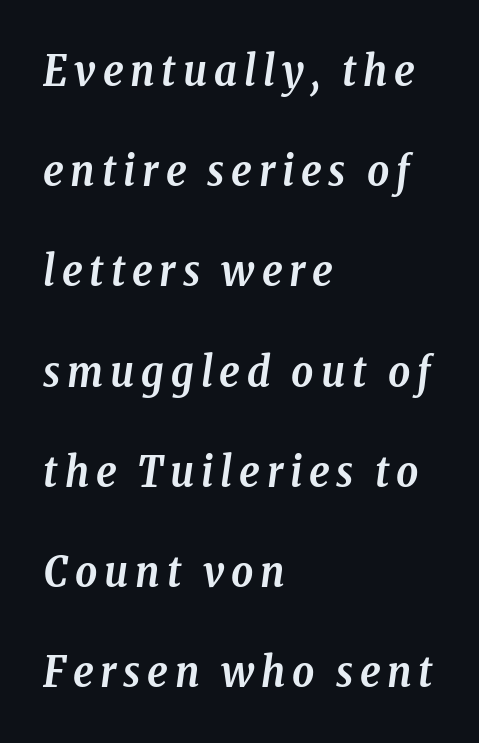
The image shows 43 px semibold, condensed serif type, italic (leaning right); set left-aligned, loose line spacing (2.33x), not underlined; low stroke contrast and a medium x-height.
